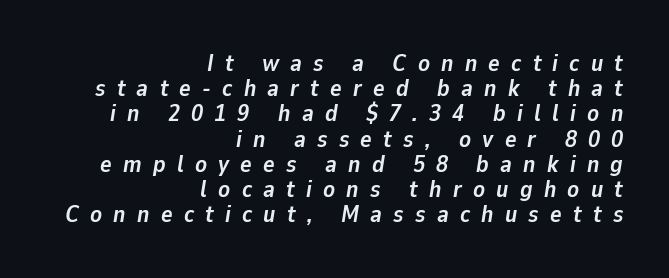
The image shows 24 px bold type, italic (leaning right); set right-aligned, tight line spacing (1.05x), unusually wide letter spacing (+0.47 em), not underlined.
